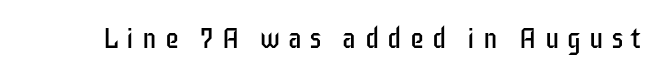
{"serif": "no", "italic": "no", "bold": "no", "weight": "regular", "width": "condensed", "stroke_contrast": "low", "x_height": "large", "monospaced": "no", "underline": "no", "letter_spacing": "wide", "letter_spacing_em": 0.29, "glyph_px": 28}
